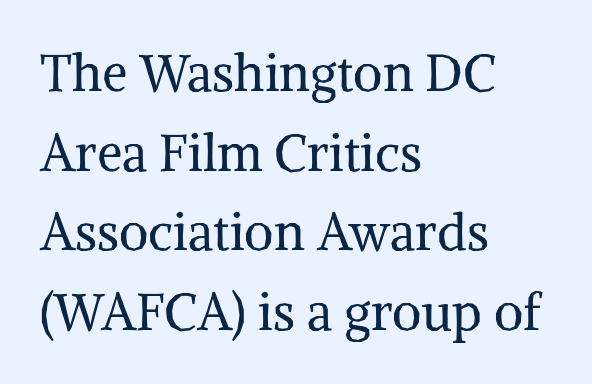
The image shows 51 px regular-weight serif type, upright; set left-aligned, normal line spacing (1.56x), normal letter spacing, not underlined; medium stroke contrast and a medium x-height.
